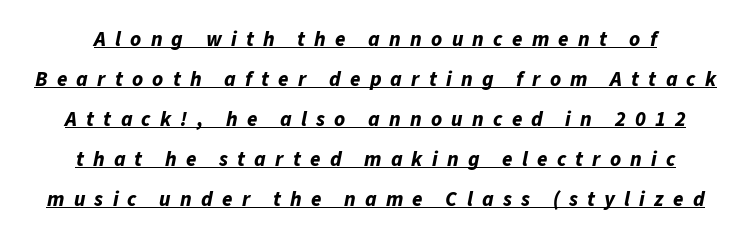
Strong, thick strokes mark this as bold type. Short note: letters widely spaced. The designer dialed line spacing up above the default. Designer's note — italics engaged. The sample's only ornament is a line tracing under the words.
